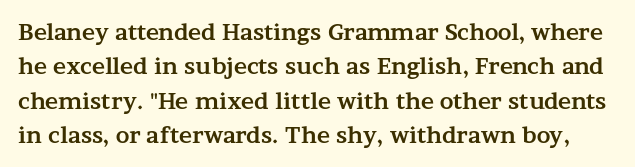
{"italic": "no", "bold": "yes", "underline": "no", "line_spacing": "normal", "line_spacing_ratio": 1.56, "letter_spacing": "normal", "letter_spacing_em": 0.0, "glyph_px": 22}
